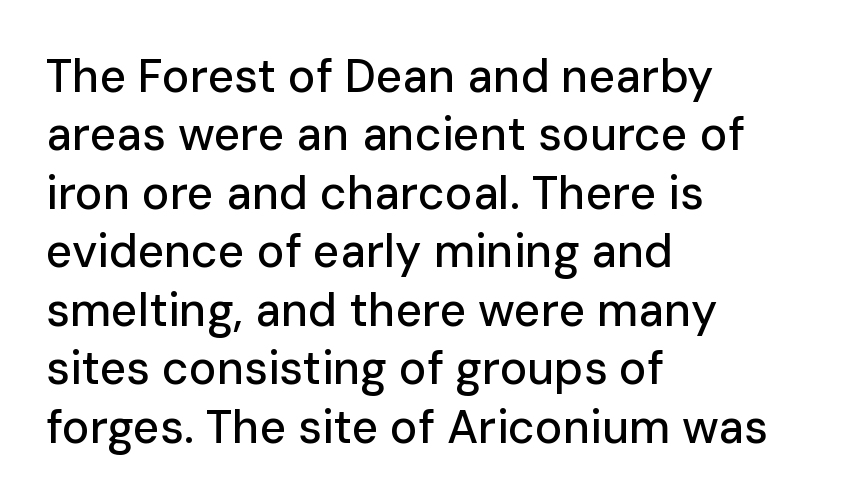
Q: Is the text italic (slanted)? A: No, it is upright.
Q: Is the typeface a serif or a sans-serif typeface? A: Sans-serif.
Q: Is the text underlined? A: No.
Q: How is the paragraph aligned? A: Left-aligned.
Q: Is the spacing between letters normal or unusually wide? A: Normal.
Q: Is the spacing between lines tight, normal or loose? A: Normal.
Q: Width (condensed, normal, or wide)? A: Normal.
Q: Stroke contrast? A: Low.
Q: x-height? A: Medium.
Q: Monospaced? A: No.
